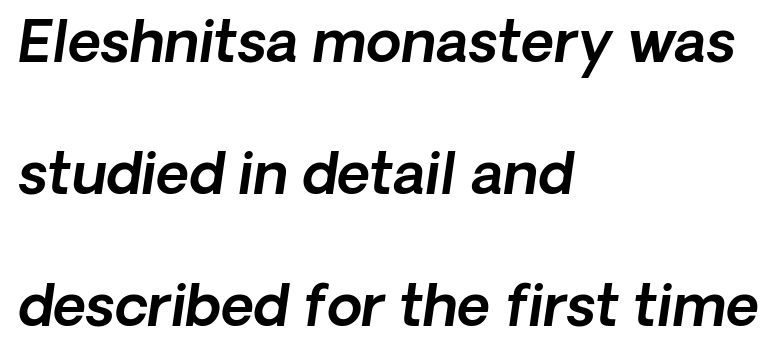
The image shows 57 px text type, italic (leaning right); set left-aligned, loose line spacing (2.32x), normal letter spacing, not underlined; a medium x-height.
